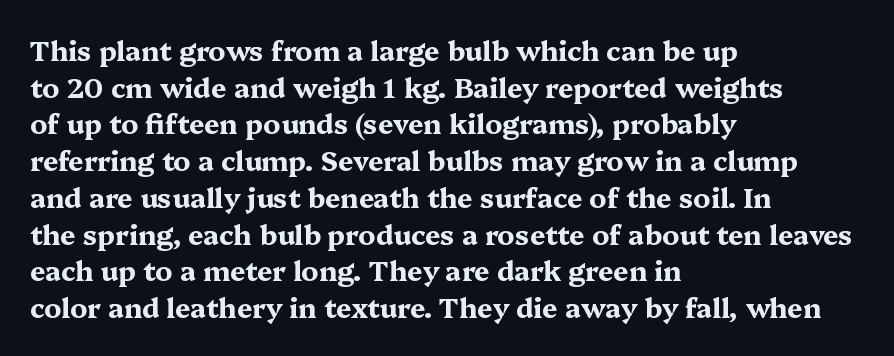
Casual observation: everything's shoved over to the left. Look at the tracking — it's just the regular setting, nothing added. The rendering uses a moderate line-height, typical for paragraphs. Decoration check: the copy has no underline. The face used here has the dense, thick strokes of a bold. The typography opts for an upright posture over an oblique one.
